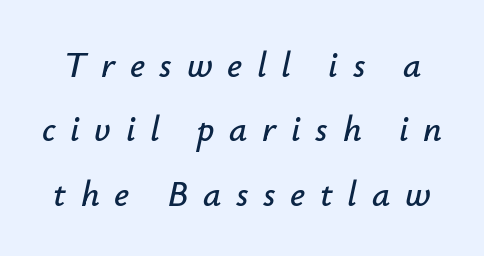
Q: Is the text italic (slanted)? A: Yes, it leans right by about 12 degrees.
Q: Is the text underlined? A: No.
Q: Is the spacing between letters normal or unusually wide? A: Unusually wide.
Q: Width (condensed, normal, or wide)? A: Normal.
Q: Stroke contrast? A: Low.
Q: x-height? A: Small.
Q: Monospaced? A: No.
